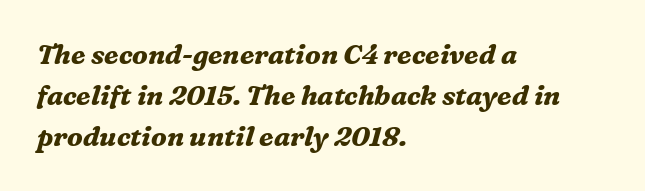
Q: Is the text bold? A: Yes.
Q: Is the text italic (slanted)? A: Yes, it leans right by about 16 degrees.
Q: Is the text underlined? A: No.
Q: How is the paragraph aligned? A: Left-aligned.
Q: Is the spacing between letters normal or unusually wide? A: Normal.
Q: Is the spacing between lines tight, normal or loose? A: Normal.
